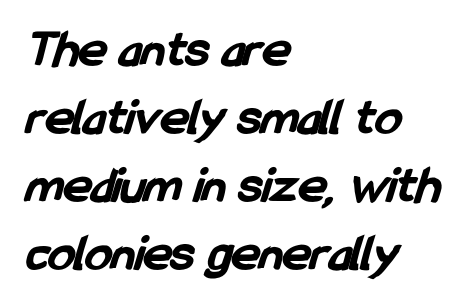
Q: Is the text bold? A: Yes.
Q: Is the typeface a serif or a sans-serif typeface? A: Sans-serif.
Q: Is the text underlined? A: No.
Q: How is the paragraph aligned? A: Left-aligned.
Q: Is the spacing between letters normal or unusually wide? A: Normal.
Q: Is the spacing between lines tight, normal or loose? A: Normal.
Q: Width (condensed, normal, or wide)? A: Condensed.
Q: Stroke contrast? A: Low.
Q: x-height? A: Medium.
Q: Monospaced? A: No.
